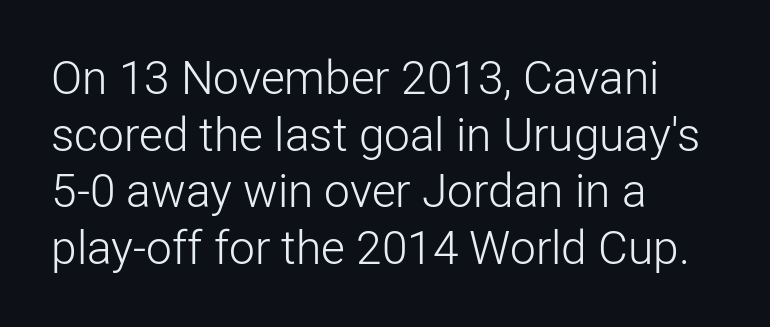
{"serif": "no", "italic": "no", "bold": "no", "weight": "light", "width": "normal", "stroke_contrast": "low", "x_height": "medium", "monospaced": "no", "underline": "no", "align": "left", "line_spacing_ratio": 1.23, "letter_spacing": "normal", "letter_spacing_em": 0.0, "glyph_px": 46}
